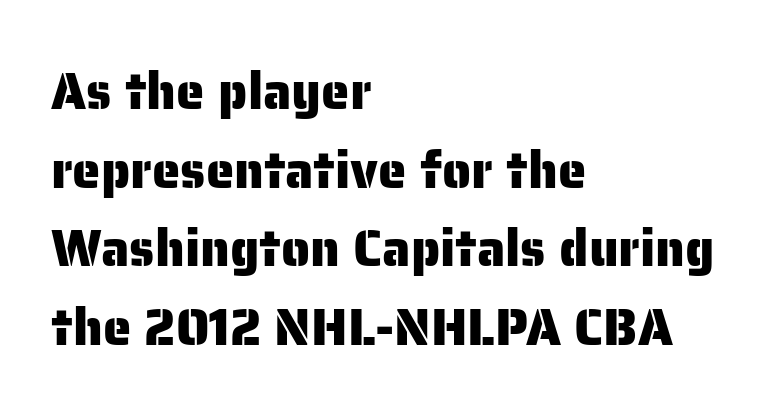
The image shows 51 px sans-serif type, upright; set left-aligned, normal line spacing (1.54x), normal letter spacing, not underlined; low stroke contrast and a medium x-height.
